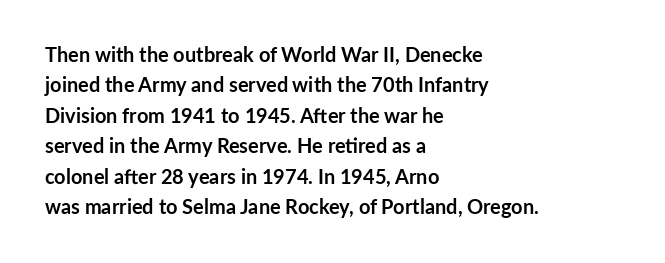
The image shows 20 px bold type, upright; set left-aligned, normal line spacing (1.52x), normal letter spacing, not underlined.
